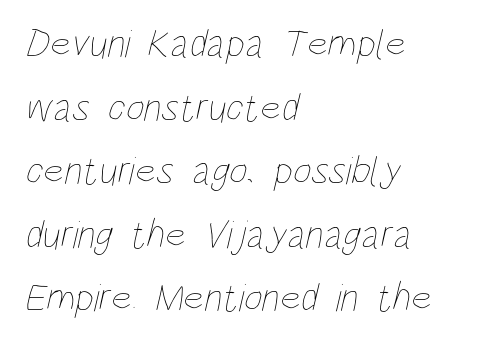
The image shows 40 px thin, condensed type; set left-aligned, normal line spacing (1.59x), normal letter spacing, not underlined; low stroke contrast and a large x-height.
